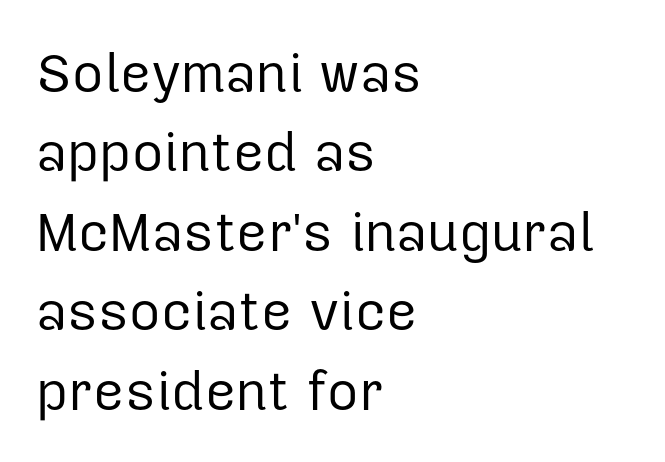
The image shows 54 px regular-weight sans-serif type, upright; set left-aligned, normal line spacing (1.47x), normal letter spacing, not underlined; low stroke contrast and a medium x-height.
